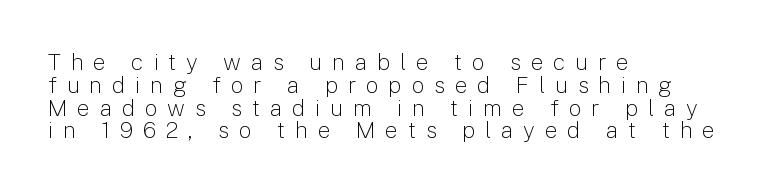
{"italic": "no", "bold": "no", "underline": "no", "align": "left", "line_spacing": "tight", "line_spacing_ratio": 0.99, "letter_spacing": "wide", "letter_spacing_em": 0.42, "glyph_px": 23}
